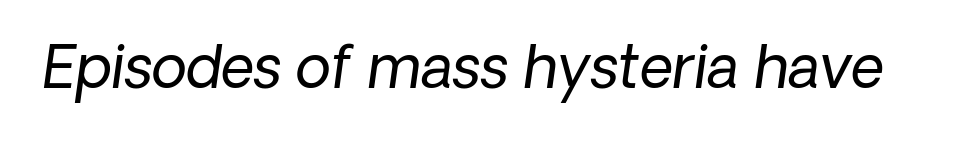
{"serif": "no", "bold": "no", "weight": "regular", "width": "normal", "stroke_contrast": "low", "x_height": "medium", "monospaced": "no", "underline": "no", "letter_spacing": "normal", "letter_spacing_em": 0.0, "glyph_px": 58}
